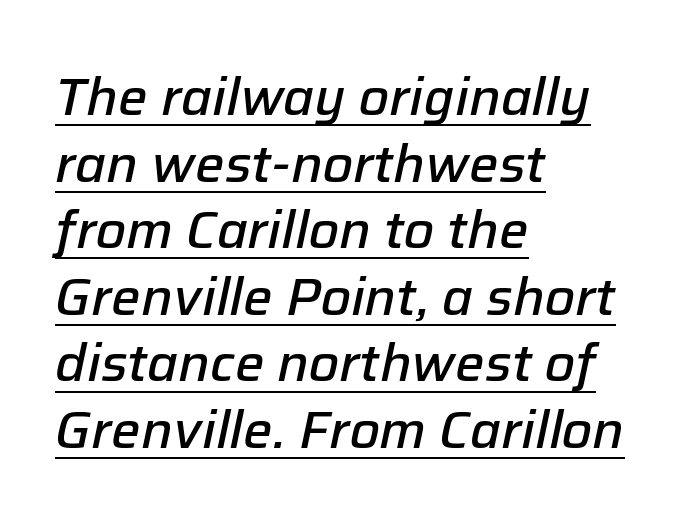
The image shows 52 px semibold type, italic (leaning right); set left-aligned, normal line spacing (1.28x), normal letter spacing, underlined; low stroke contrast and a medium x-height.
